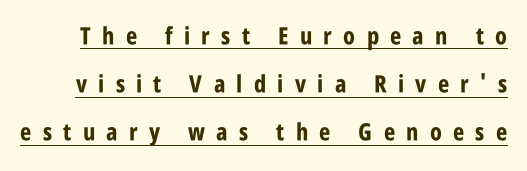
Q: Is the text bold? A: Yes.
Q: Is the text italic (slanted)? A: No, it is upright.
Q: Is the text underlined? A: Yes.
Q: Is the spacing between letters normal or unusually wide? A: Unusually wide.
Q: Is the spacing between lines tight, normal or loose? A: Loose.
